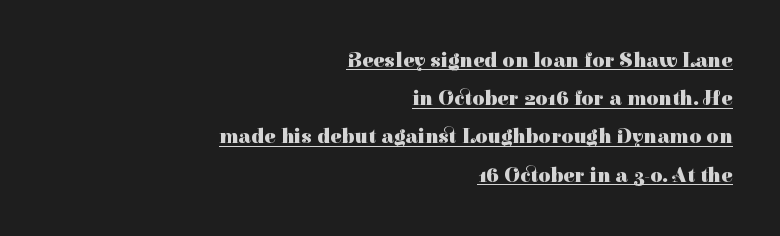
The image shows 21 px bold type, upright; set right-aligned, line spacing 1.82x, normal letter spacing, underlined.
